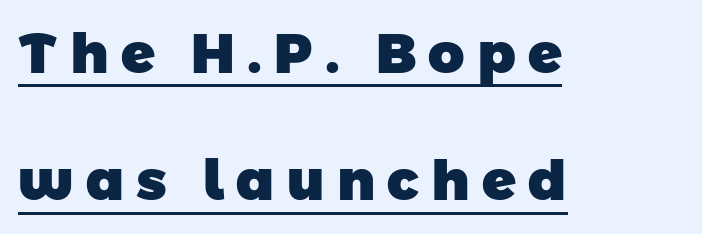
{"serif": "no", "bold": "yes", "weight": "heavy", "width": "normal", "stroke_contrast": "low", "x_height": "medium", "monospaced": "no", "underline": "yes", "align": "left", "line_spacing": "loose", "line_spacing_ratio": 2.27, "letter_spacing": "wide", "letter_spacing_em": 0.22, "glyph_px": 56}
